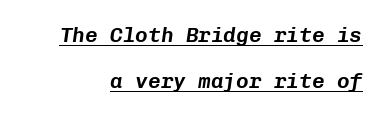
The line texture is even and compact thanks to regular tracking. The glyphs look as if they've been sheared to an angle. Reading down the column, the eye jumps a long way to each next line. Looks like someone drew a line under every word here.
